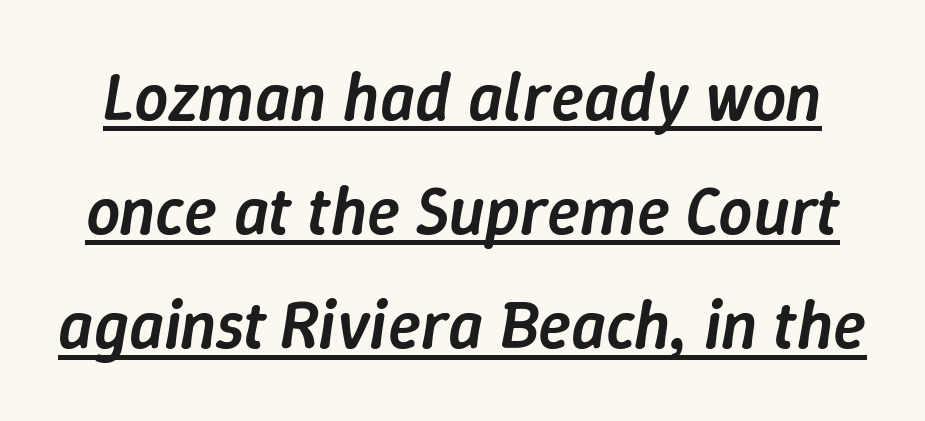
The image shows 68 px semibold type, italic (leaning right); set normal line spacing (1.68x), normal letter spacing, underlined; low stroke contrast and a medium x-height.
